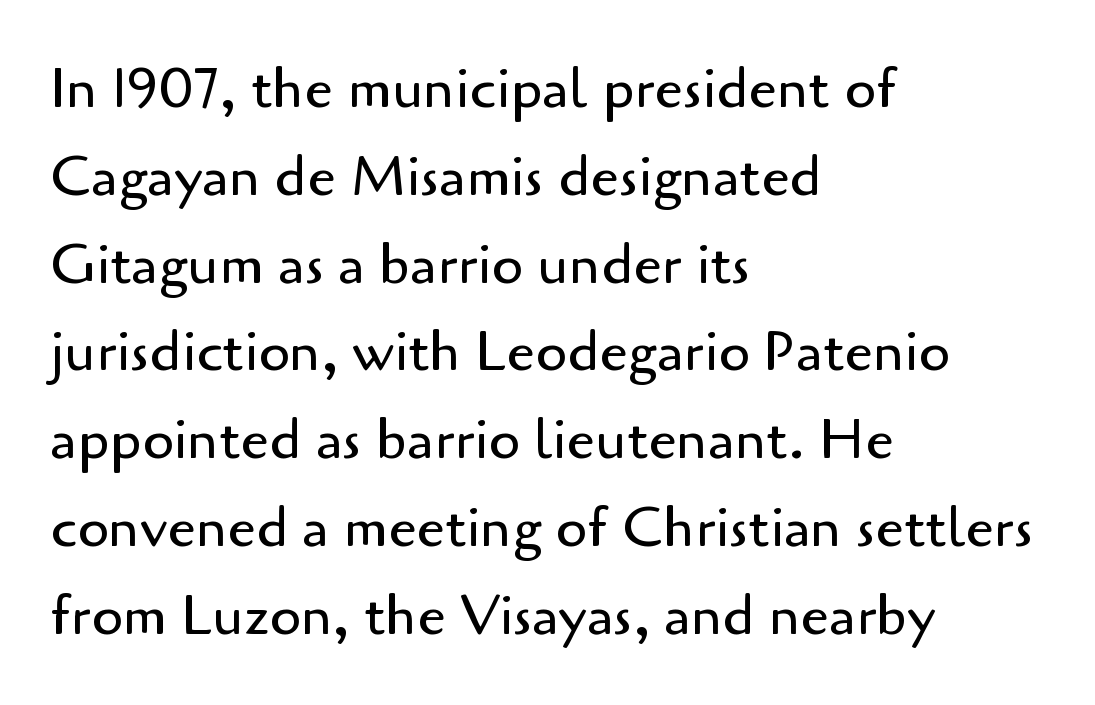
The image shows 57 px regular-weight sans-serif type, upright; set left-aligned, normal line spacing (1.54x), normal letter spacing, not underlined; low stroke contrast and a small x-height.
